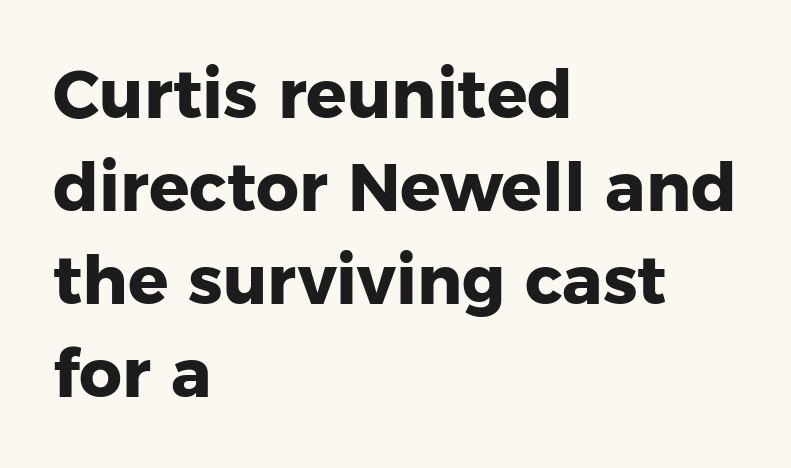
The image shows 67 px heavy sans-serif type, upright; set left-aligned, normal line spacing (1.39x), normal letter spacing, not underlined; low stroke contrast and a medium x-height.
